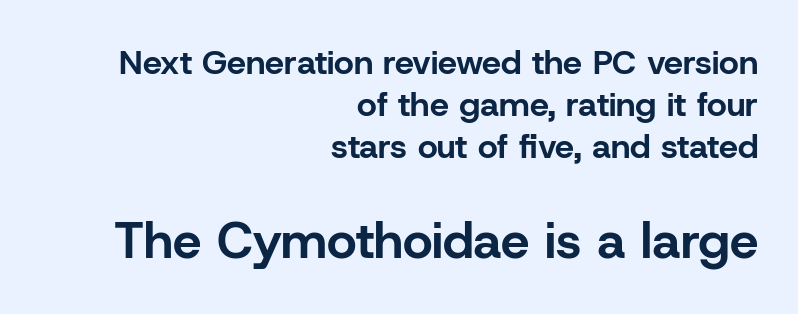
Q: Is the text bold? A: Yes.
Q: Is the text italic (slanted)? A: No, it is upright.
Q: Is the typeface a serif or a sans-serif typeface? A: Sans-serif.
Q: Is the text underlined? A: No.
Q: How is the paragraph aligned? A: Right-aligned.
Q: Is the spacing between letters normal or unusually wide? A: Normal.
Q: Which block of text is set in a larger size, the first (top) or the second (bottom)? A: The second (bottom) one.
Q: Width (condensed, normal, or wide)? A: Normal.
Q: Stroke contrast? A: Low.
Q: x-height? A: Medium.
Q: Monospaced? A: No.
